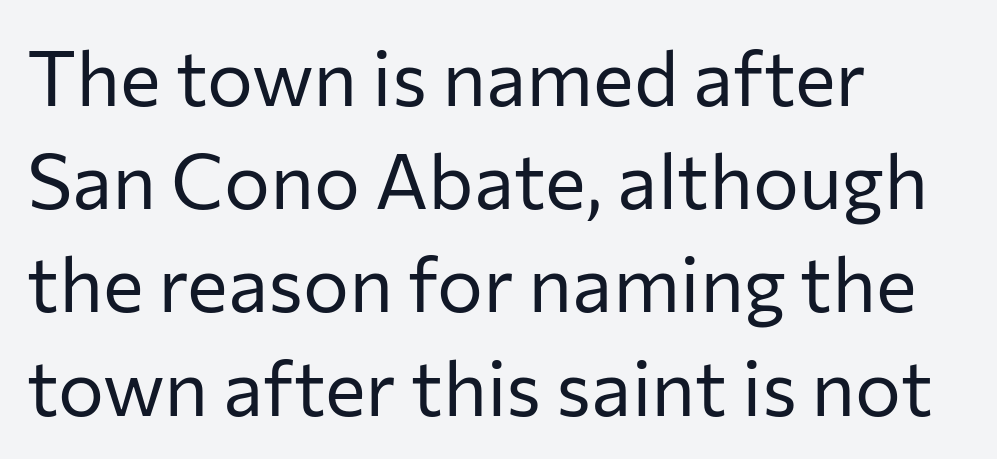
All the whitespace from short lines collects on the right. The rendering uses natural spacing where letterforms have individual widths. The passage shown is typeset with a sans-serif family. Baseline-to-baseline distance is the conventional proportion of letter height. If you drew a line through each stem, it would be perfectly vertical.
